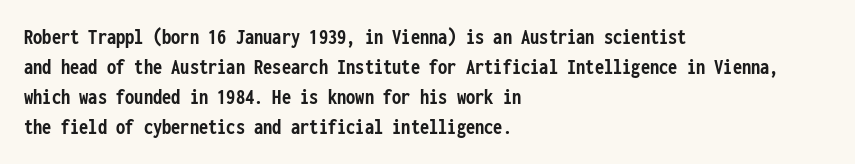
The image shows 23 px bold type, upright; set left-aligned, normal line spacing (1.31x), normal letter spacing, not underlined.
